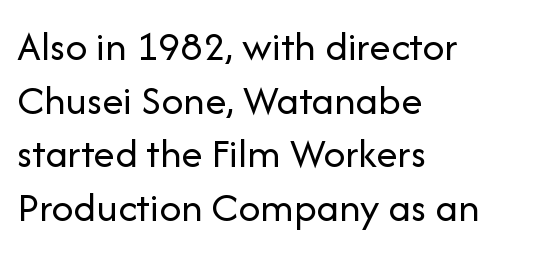
{"serif": "no", "italic": "no", "bold": "no", "weight": "regular", "width": "normal", "stroke_contrast": "low", "x_height": "medium", "monospaced": "no", "underline": "no", "align": "left", "line_spacing": "normal", "line_spacing_ratio": 1.25, "letter_spacing": "normal", "letter_spacing_em": 0.0, "glyph_px": 43}
